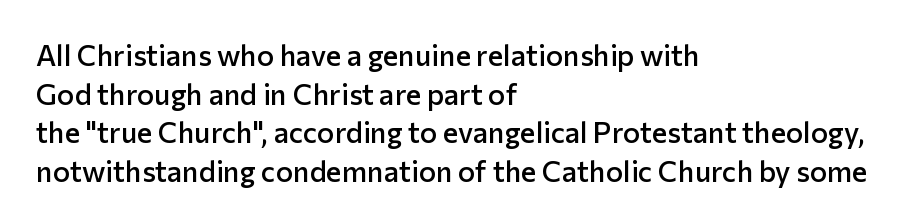
The image shows 29 px semibold sans-serif type, upright; set left-aligned, normal line spacing (1.33x), normal letter spacing, not underlined; low stroke contrast and a medium x-height.
